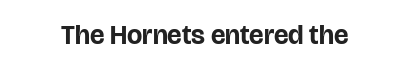
Q: Is the text bold? A: Yes.
Q: Is the text italic (slanted)? A: No, it is upright.
Q: Is the text underlined? A: No.
Q: Is the spacing between letters normal or unusually wide? A: Normal.
